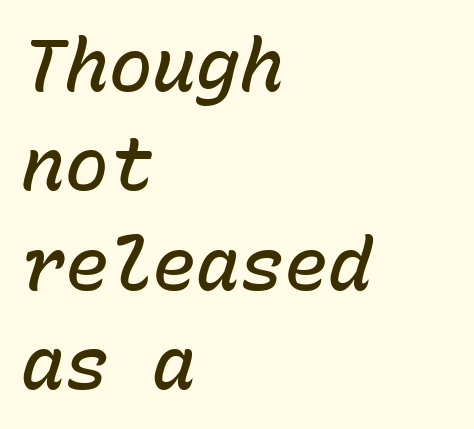
The image shows 73 px semibold type, italic (leaning right), monospaced; set left-aligned, normal line spacing (1.36x), normal letter spacing, not underlined; low stroke contrast and a medium x-height.
